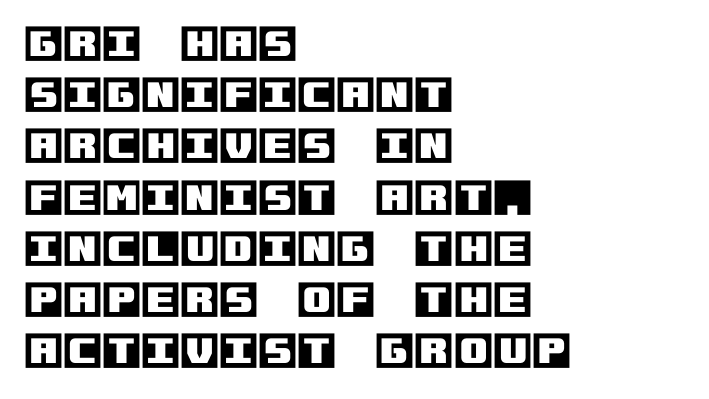
{"italic": "no", "width": "normal", "x_height": "large", "underline": "no", "align": "left", "line_spacing": "normal", "line_spacing_ratio": 1.28, "letter_spacing": "normal", "letter_spacing_em": 0.0, "glyph_px": 40}
